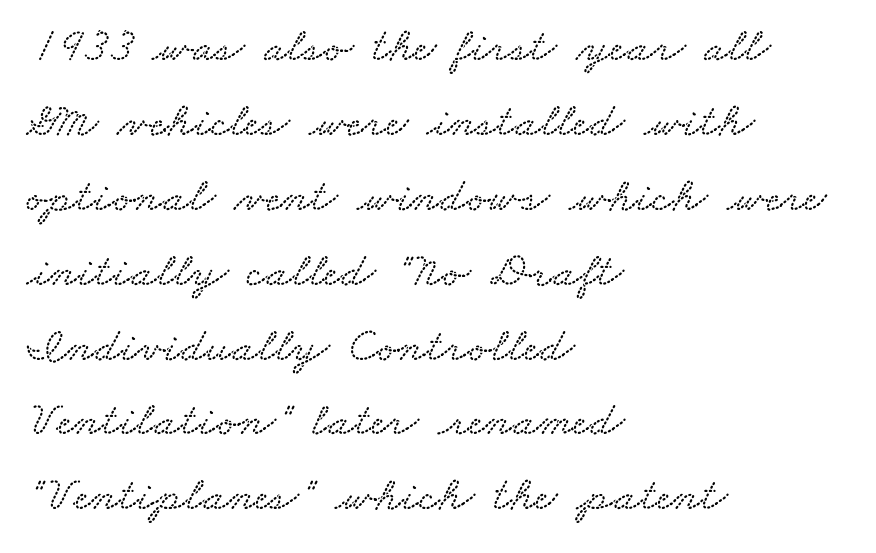
One-word summary of the alignment: left. The rendering uses a moderate line-height, typical for paragraphs. Character widths vary here, with narrow letters taking less room than wide ones. Bare-footed words on every line. The gaps between neighbouring characters are ordinary and unremarkable.
